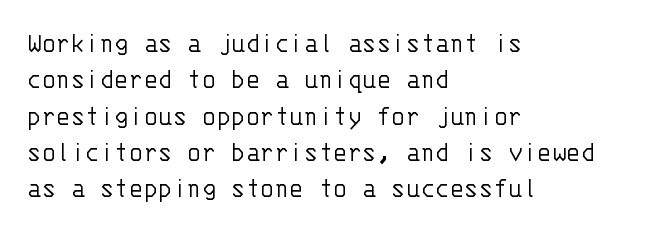
The image shows 30 px light sans-serif type, upright, monospaced; set left-aligned, line spacing 1.21x, normal letter spacing, not underlined; low stroke contrast and a large x-height.
